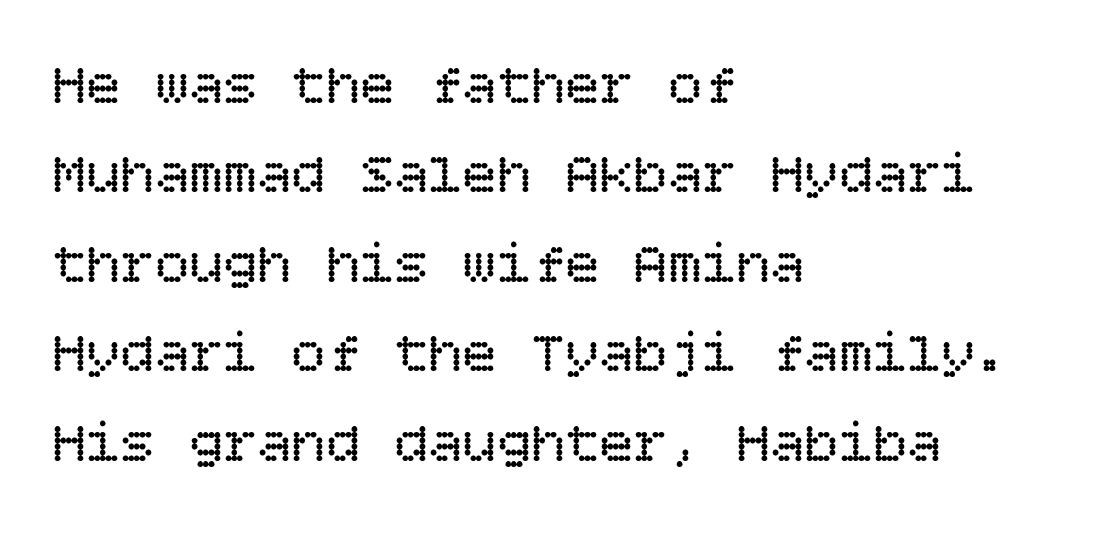
{"italic": "no", "bold": "no", "weight": "regular", "width": "normal", "stroke_contrast": "low", "x_height": "large", "underline": "no", "align": "left", "line_spacing": "normal", "line_spacing_ratio": 1.57, "letter_spacing": "normal", "letter_spacing_em": 0.0, "glyph_px": 57}
